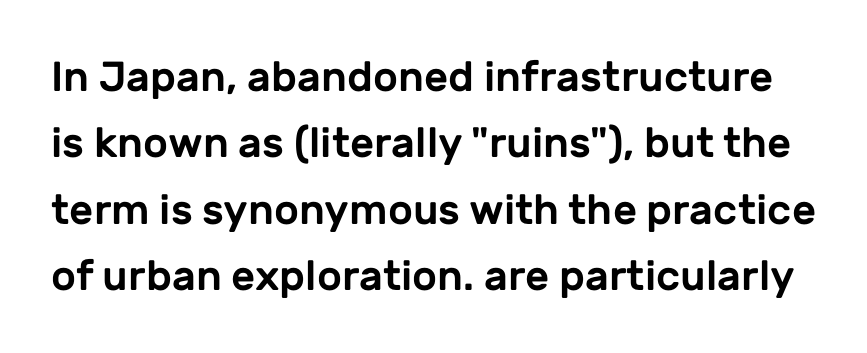
{"serif": "no", "italic": "no", "width": "normal", "stroke_contrast": "low", "x_height": "medium", "monospaced": "no", "underline": "no", "line_spacing": "normal", "line_spacing_ratio": 1.58, "letter_spacing": "normal", "letter_spacing_em": 0.0, "glyph_px": 42}
